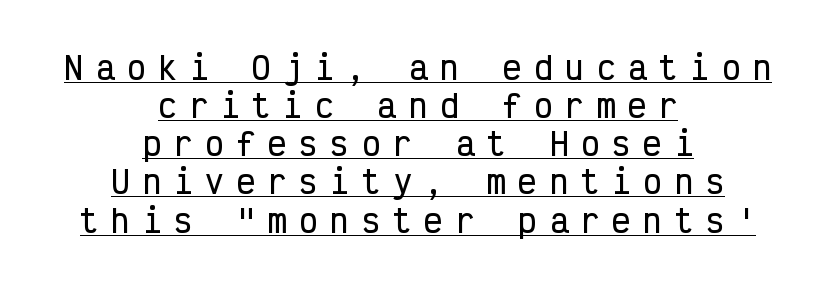
Q: Is the text italic (slanted)? A: No, it is upright.
Q: Is the typeface a serif or a sans-serif typeface? A: Sans-serif.
Q: Is the text underlined? A: Yes.
Q: How is the paragraph aligned? A: Centered.
Q: Is the spacing between letters normal or unusually wide? A: Unusually wide.
Q: Width (condensed, normal, or wide)? A: Condensed.
Q: Stroke contrast? A: Low.
Q: x-height? A: Medium.
Q: Monospaced? A: Yes.
